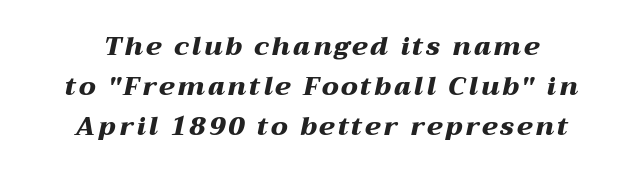
Only glyphs here, with clear space below each row. What weight is shown? A full bold with thick strokes. Leftover space on each line is divided equally before and after the words. Rows of type keep a routine distance in the vertical direction. The face used here has a pronounced slope to its letters.
